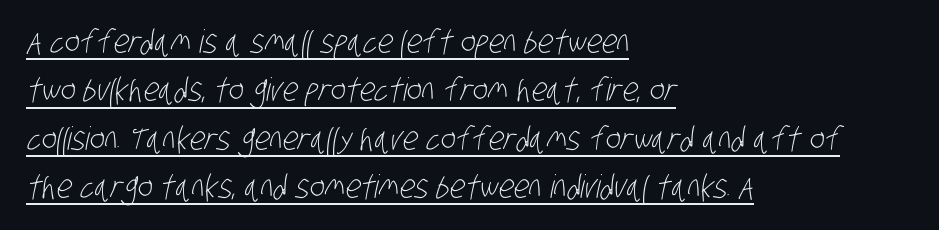
These lines stack with their left ends in a neat column. Is there an underline? Yes — a line sits under the letters. The passage shown stacks its lines at a standard gap. Here the designer chose a conventional face with non-uniform glyph widths. The face used here is a sans, in the tradition of grotesques and geometrics.
